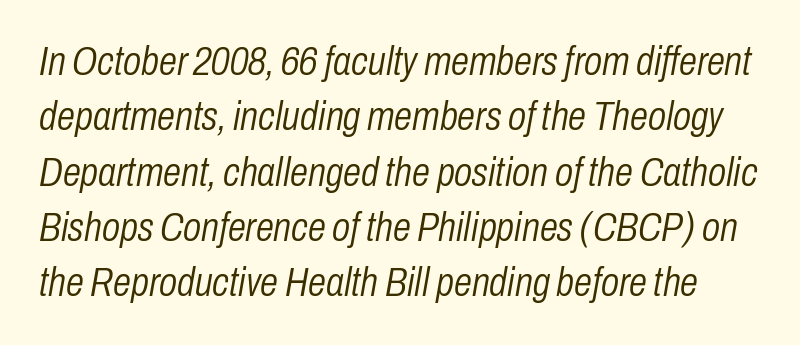
{"italic": "yes", "lean": "right", "slant_degrees": 10, "bold": "no", "weight": "light", "width": "condensed", "stroke_contrast": "low", "x_height": "medium", "monospaced": "no", "underline": "no", "line_spacing": "normal", "line_spacing_ratio": 1.35, "letter_spacing": "normal", "letter_spacing_em": 0.0, "glyph_px": 41}
